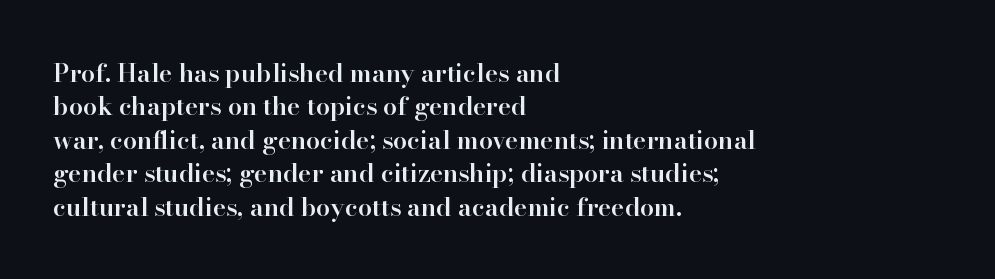
The glyphs have the mass of a demibold cut, below bold. The line-height multiplier appears to be the usual default. Any mark beneath the type? The region is blank. Layout note: lines flush left. Quick note: not italic, upright. The type is set solid horizontally, with unmodified tracking.
